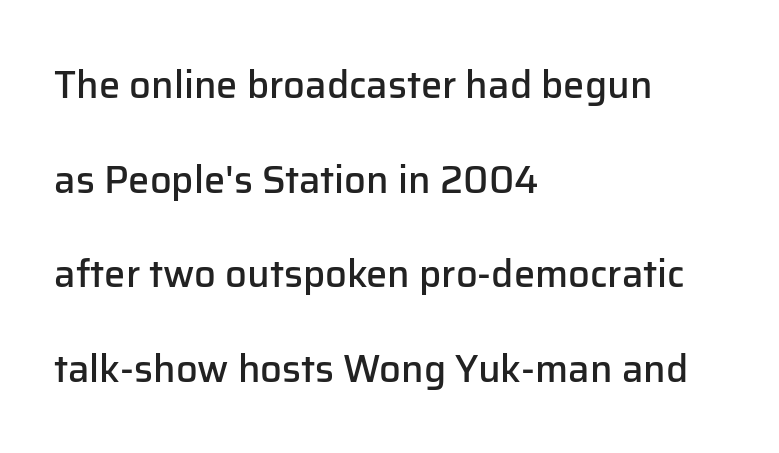
{"serif": "no", "italic": "no", "bold": "semi", "weight": "semibold", "width": "normal", "stroke_contrast": "low", "x_height": "medium", "monospaced": "no", "underline": "no", "align": "left", "line_spacing": "loose", "line_spacing_ratio": 2.49, "letter_spacing": "normal", "letter_spacing_em": 0.0, "glyph_px": 38}
